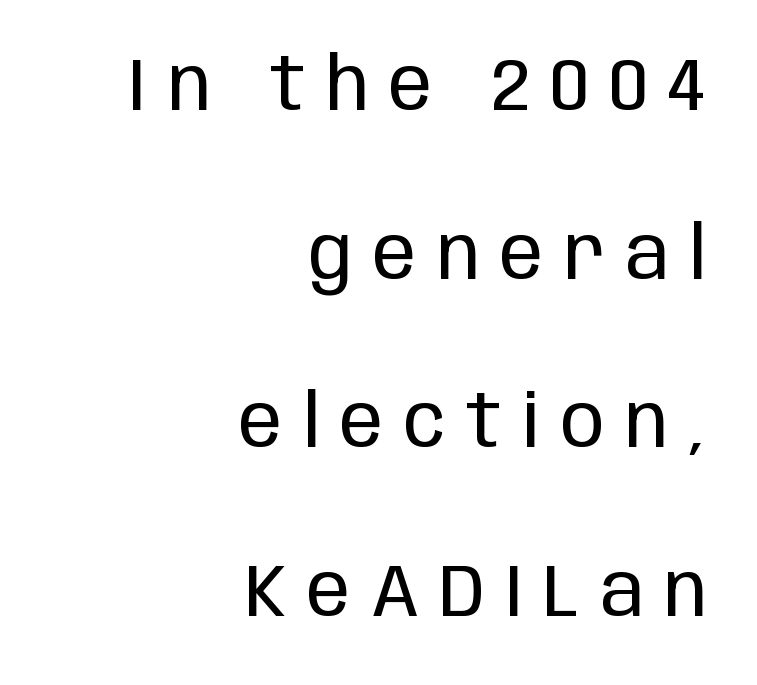
The image shows 73 px regular-weight, condensed sans-serif type, upright; set right-aligned, loose line spacing (2.31x), unusually wide letter spacing (+0.28 em), not underlined; low stroke contrast and a large x-height.
